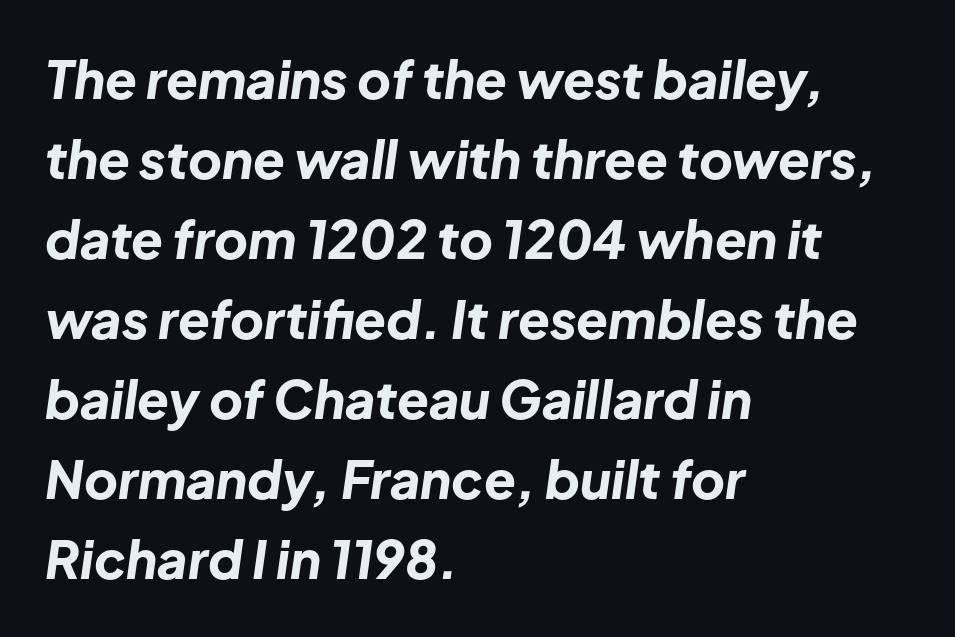
The image shows 52 px bold type, italic (leaning right); set left-aligned, normal line spacing (1.54x), normal letter spacing, not underlined; low stroke contrast and a medium x-height.
